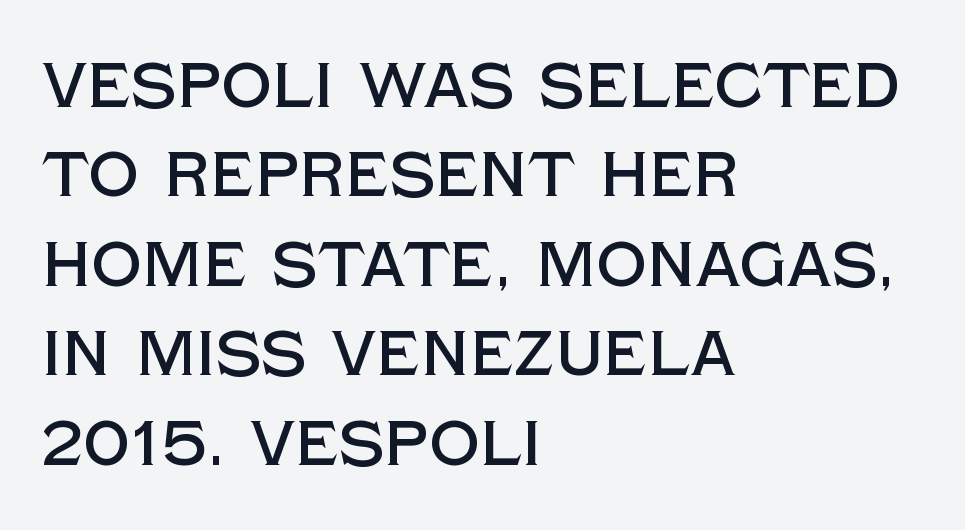
{"serif": "no", "italic": "no", "width": "normal", "x_height": "large", "monospaced": "no", "underline": "no", "align": "left", "line_spacing": "normal", "line_spacing_ratio": 1.42, "letter_spacing": "normal", "letter_spacing_em": 0.0, "glyph_px": 63}
